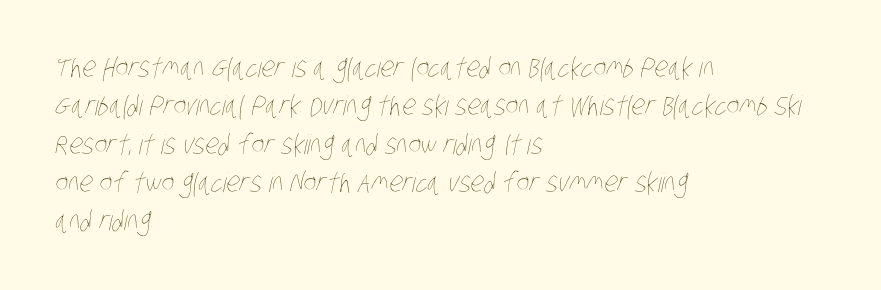
{"bold": "no", "underline": "no", "align": "left", "line_spacing": "normal", "line_spacing_ratio": 1.42, "letter_spacing": "normal", "letter_spacing_em": 0.0, "glyph_px": 27}
